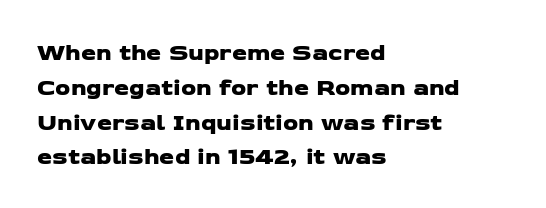
The image shows 24 px text type; set left-aligned, normal line spacing (1.45x), normal letter spacing, not underlined.
